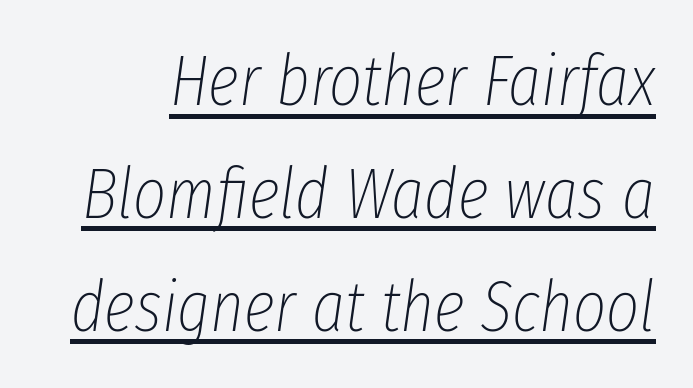
The image shows 71 px thin, condensed type, italic (leaning right); set normal line spacing (1.59x), normal letter spacing, underlined; low stroke contrast and a medium x-height.
